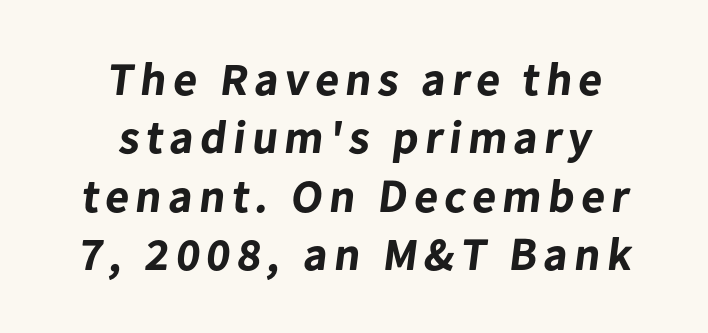
The image shows 46 px bold sans-serif type; set centered, normal line spacing (1.27x), not underlined; low stroke contrast and a medium x-height.
